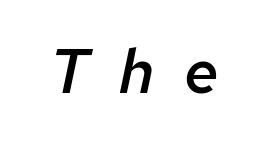
Q: Is the text bold? A: Semi-bold.
Q: Is the text italic (slanted)? A: Yes, it leans right by about 12 degrees.
Q: Is the text underlined? A: No.
Q: Is the spacing between letters normal or unusually wide? A: Unusually wide.
Q: Width (condensed, normal, or wide)? A: Normal.
Q: Stroke contrast? A: Low.
Q: x-height? A: Medium.
Q: Monospaced? A: No.
